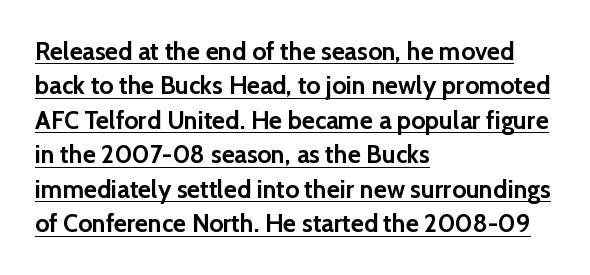
The image shows 25 px bold type, upright; set left-aligned, normal line spacing (1.38x), normal letter spacing, underlined.
